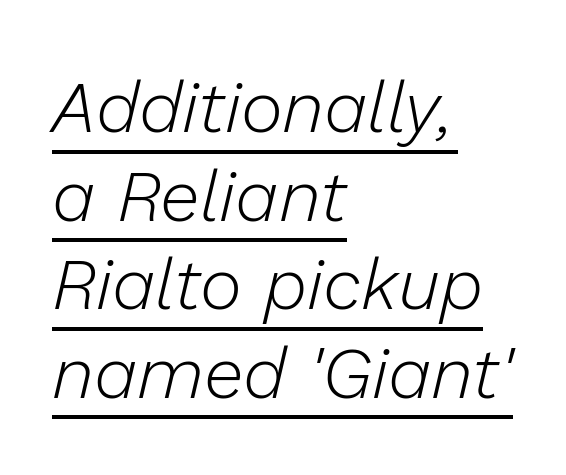
The image shows 72 px light type, italic (leaning right); set left-aligned, line spacing 1.23x, normal letter spacing, underlined; low stroke contrast and a medium x-height.
